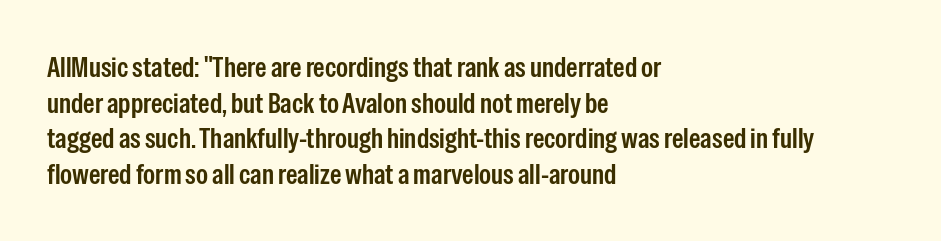
{"serif": "no", "italic": "no", "width": "condensed", "stroke_contrast": "low", "x_height": "medium", "monospaced": "no", "underline": "no", "align": "left", "line_spacing_ratio": 1.23, "letter_spacing": "normal", "letter_spacing_em": 0.0, "glyph_px": 29}
